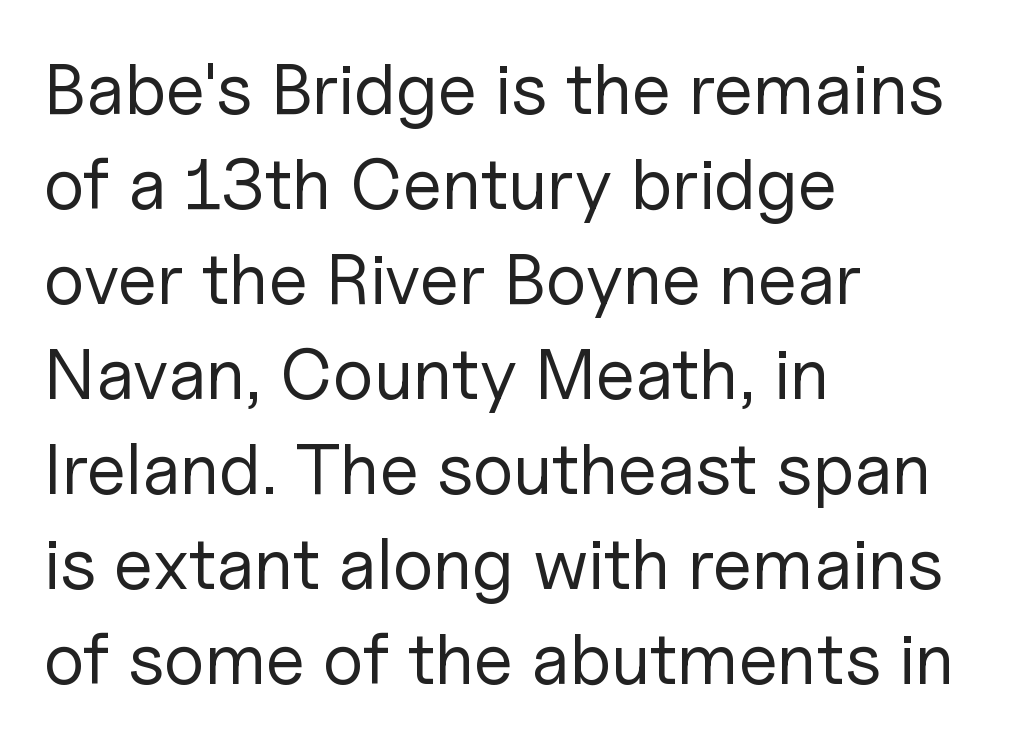
Q: Is the text bold? A: No.
Q: Is the text italic (slanted)? A: No, it is upright.
Q: Is the typeface a serif or a sans-serif typeface? A: Sans-serif.
Q: Is the text underlined? A: No.
Q: How is the paragraph aligned? A: Left-aligned.
Q: Is the spacing between letters normal or unusually wide? A: Normal.
Q: Is the spacing between lines tight, normal or loose? A: Normal.
Q: Width (condensed, normal, or wide)? A: Normal.
Q: Stroke contrast? A: Low.
Q: x-height? A: Medium.
Q: Monospaced? A: No.
